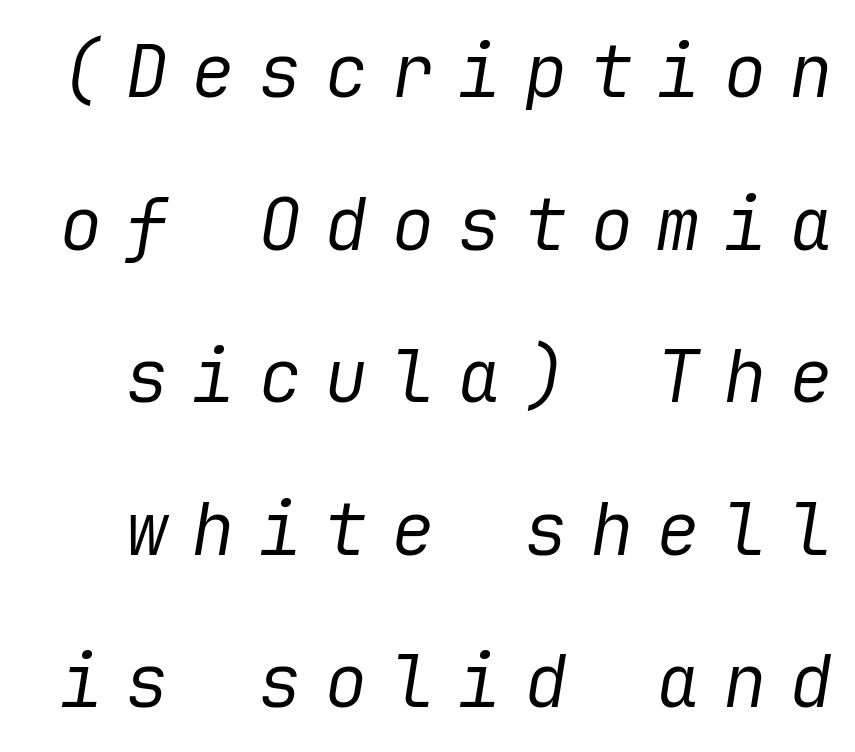
{"italic": "yes", "lean": "right", "slant_degrees": 9, "bold": "no", "weight": "regular", "width": "normal", "stroke_contrast": "low", "x_height": "medium", "underline": "no", "line_spacing": "loose", "line_spacing_ratio": 2.09, "letter_spacing": "wide", "letter_spacing_em": 0.31, "glyph_px": 73}
